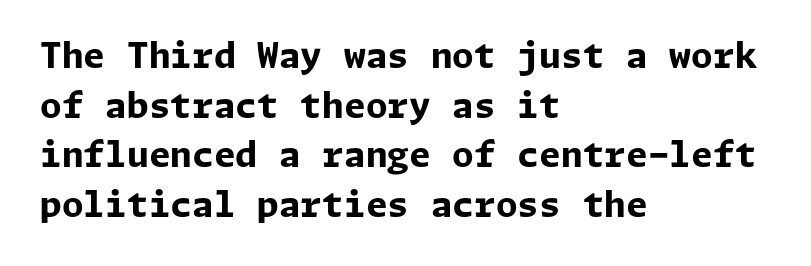
The image shows 35 px bold sans-serif type, upright; set left-aligned, normal line spacing (1.42x), normal letter spacing, not underlined; low stroke contrast and a medium x-height.
